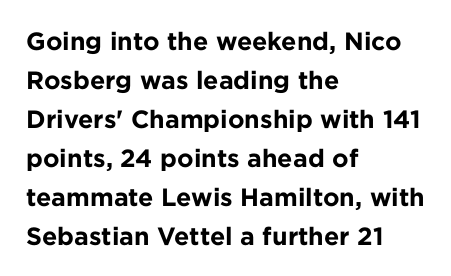
The image shows 25 px bold type, upright; set left-aligned, normal line spacing (1.56x), normal letter spacing, not underlined.
